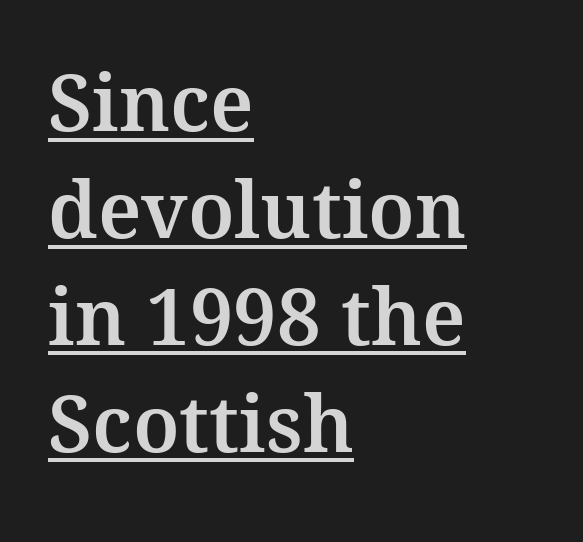
Q: Is the text italic (slanted)? A: No, it is upright.
Q: Is the typeface a serif or a sans-serif typeface? A: Serif.
Q: Is the text underlined? A: Yes.
Q: How is the paragraph aligned? A: Left-aligned.
Q: Is the spacing between letters normal or unusually wide? A: Normal.
Q: Is the spacing between lines tight, normal or loose? A: Normal.
Q: Width (condensed, normal, or wide)? A: Normal.
Q: Stroke contrast? A: Medium.
Q: x-height? A: Medium.
Q: Monospaced? A: No.
